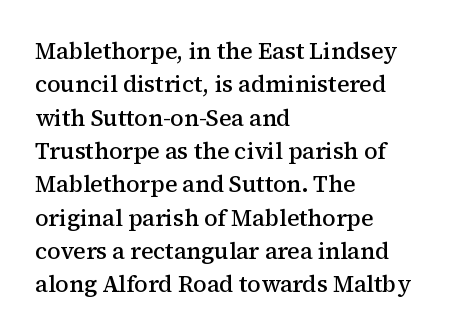
Q: Is the text bold? A: Semi-bold.
Q: Is the text italic (slanted)? A: No, it is upright.
Q: Is the text underlined? A: No.
Q: How is the paragraph aligned? A: Left-aligned.
Q: Is the spacing between letters normal or unusually wide? A: Normal.
Q: Is the spacing between lines tight, normal or loose? A: Normal.
